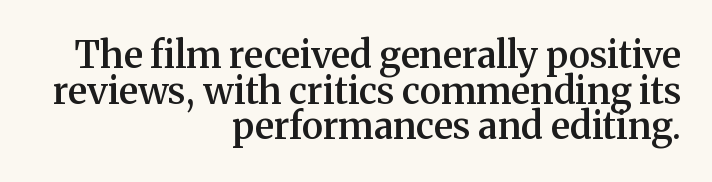
The image shows 37 px semibold serif type, upright; set right-aligned, tight line spacing (0.96x), normal letter spacing, not underlined; medium stroke contrast and a medium x-height.
